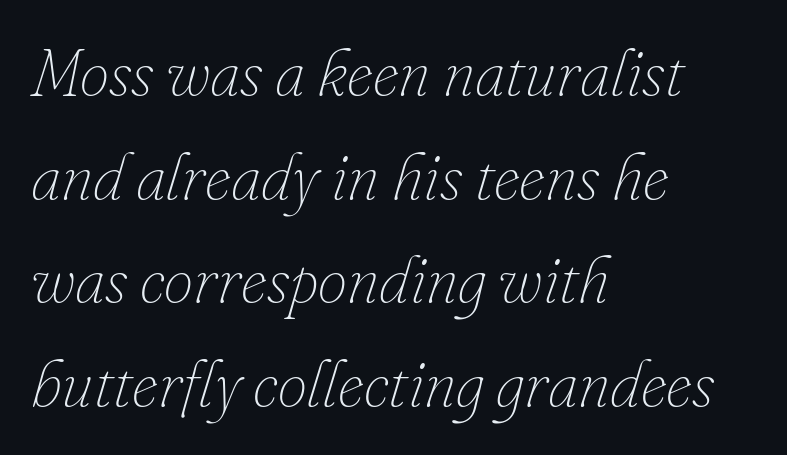
Slanted lettering throughout. No letter is thick-stroked: the sample isn't bold. Each new line begins a customary step beneath the previous one. Do the characters align in a grid? No, the font is proportional. Letters rest on an invisible, unmarked baseline.
